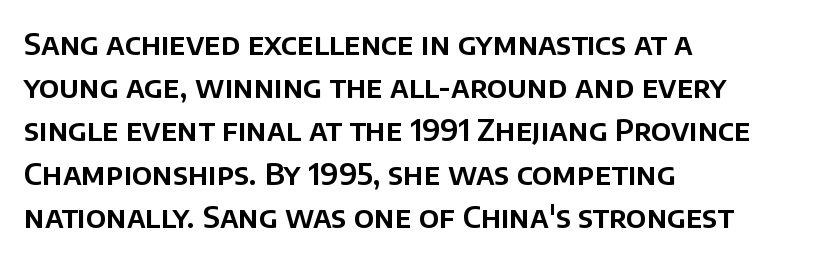
Every stem runs plumb, perpendicular to the baseline. Letter spacing: default. The passage shown is typed in a proportional face where columns would drift. Normally led — the rows are evenly, conventionally spaced. Is the block centered? No — it sits flush against the left margin. Check under the words: just untouched page.
